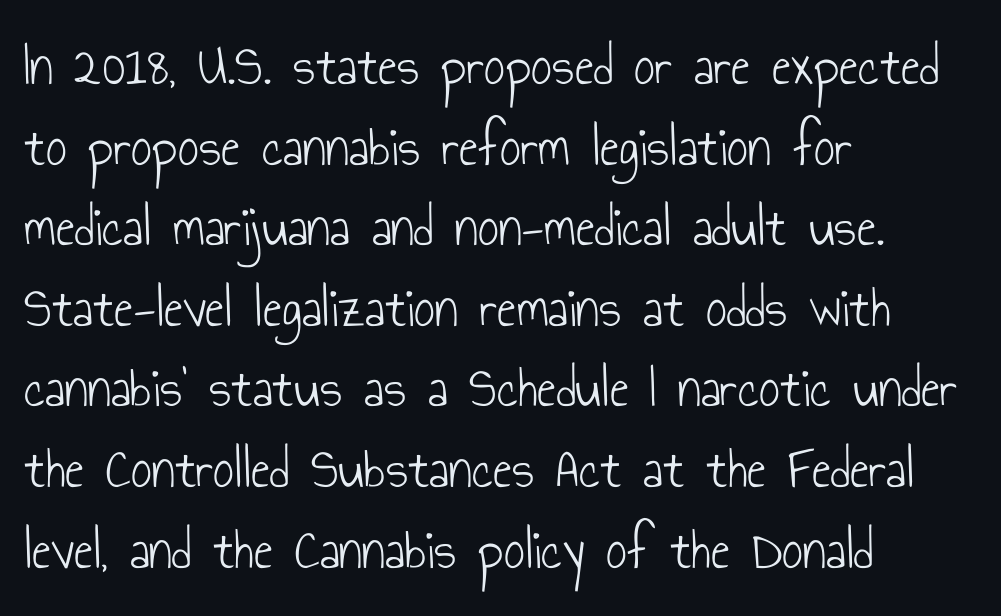
{"serif": "no", "italic": "no", "bold": "no", "weight": "light", "width": "condensed", "stroke_contrast": "low", "x_height": "small", "monospaced": "no", "underline": "no", "align": "left", "line_spacing": "normal", "line_spacing_ratio": 1.39, "letter_spacing": "normal", "letter_spacing_em": 0.0, "glyph_px": 58}
